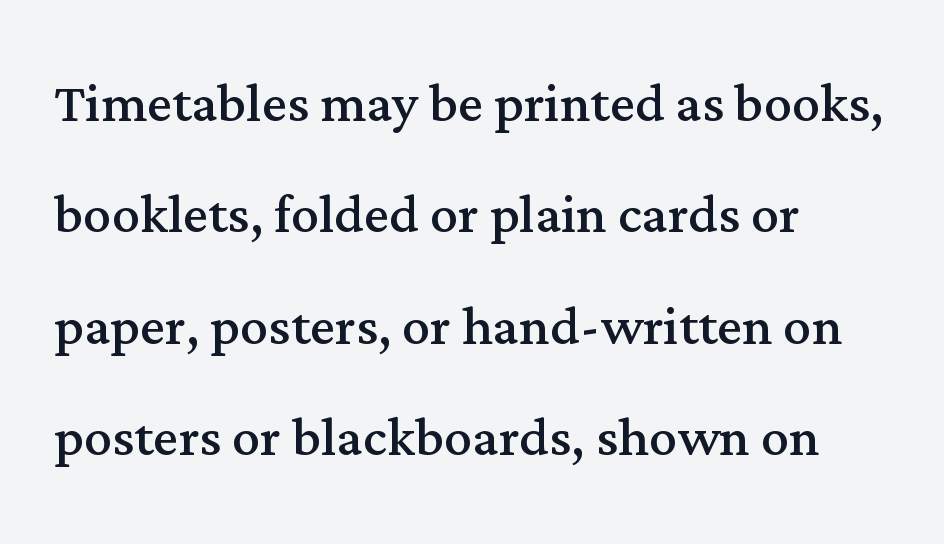
The image shows 70 px regular-weight serif type, upright; set left-aligned, normal line spacing (1.59x), normal letter spacing, not underlined; medium stroke contrast and a medium x-height.
